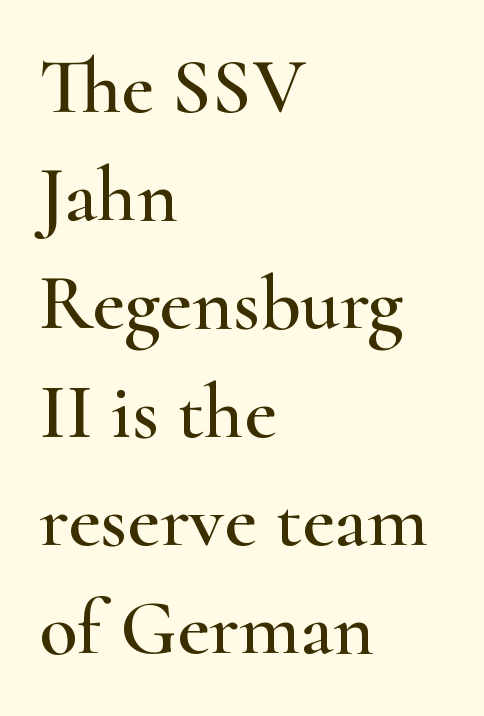
Q: Is the text italic (slanted)? A: No, it is upright.
Q: Is the typeface a serif or a sans-serif typeface? A: Serif.
Q: Is the text underlined? A: No.
Q: How is the paragraph aligned? A: Left-aligned.
Q: Is the spacing between letters normal or unusually wide? A: Normal.
Q: Is the spacing between lines tight, normal or loose? A: Normal.
Q: Width (condensed, normal, or wide)? A: Wide.
Q: Stroke contrast? A: High.
Q: x-height? A: Small.
Q: Monospaced? A: No.
